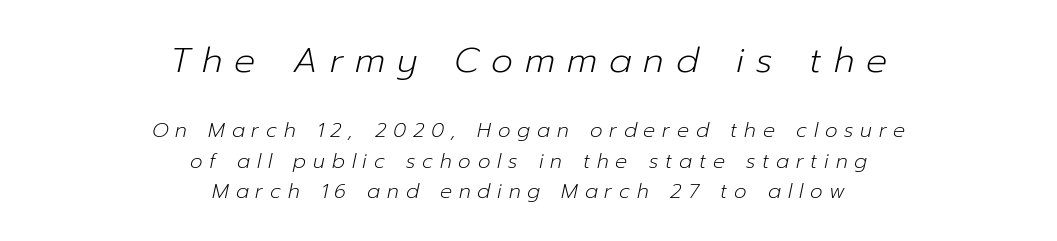
A student would call this center alignment; a typographer would say set centered. The axis of the letterforms is tilted away from vertical. Substantial extra tracking has been applied to these lines. Proportional: the letters do not fall into vertical columns. Vertical spacing — default.
